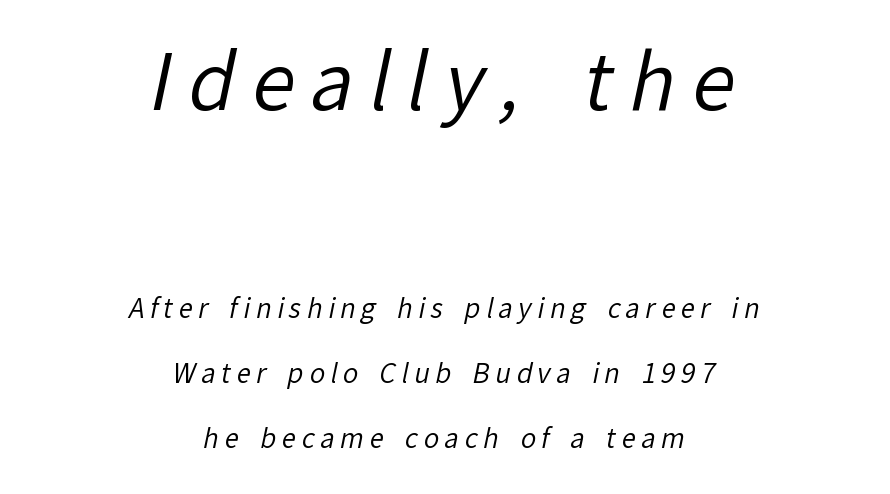
The image shows 77 px regular-weight sans-serif type; set centered, loose line spacing (2.49x), unusually wide letter spacing (+0.21 em), not underlined; the first (top) block is 2.96x larger; low stroke contrast and a medium x-height.
